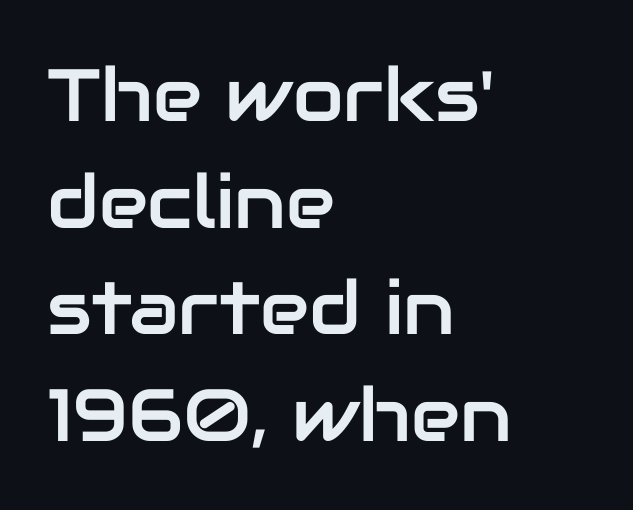
The image shows 74 px sans-serif type, upright; set left-aligned, normal line spacing (1.44x), normal letter spacing, not underlined; low stroke contrast and a medium x-height.
